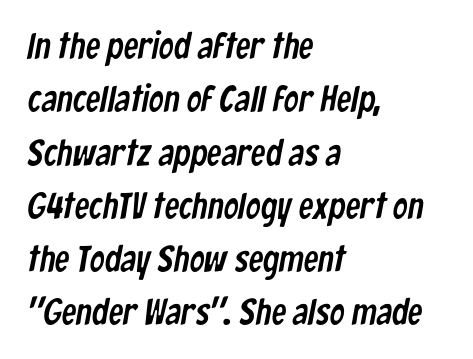
The area under the type is left untouched. The space between consecutive lines is moderate. Look at the tracking — it's just the regular setting, nothing added. Check where the strokes stop: nothing finishes them off — pure sans. The setting favours the left margin, as ordinary paragraphs usually do.
